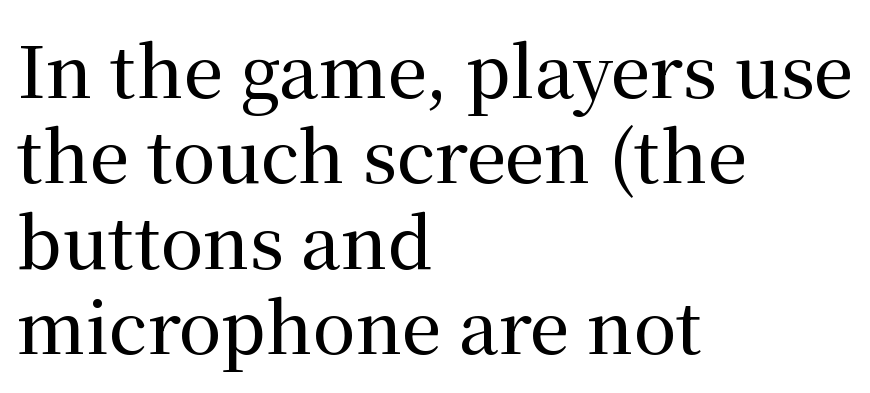
In CSS terms this would be text-align: left. Every stem runs plumb, perpendicular to the baseline. Underlining? Definitely not there. The font family rendered here belongs to the serif group. In terms of letterspacing, this is plain default setting. Proportional: the letters do not fall into vertical columns.
